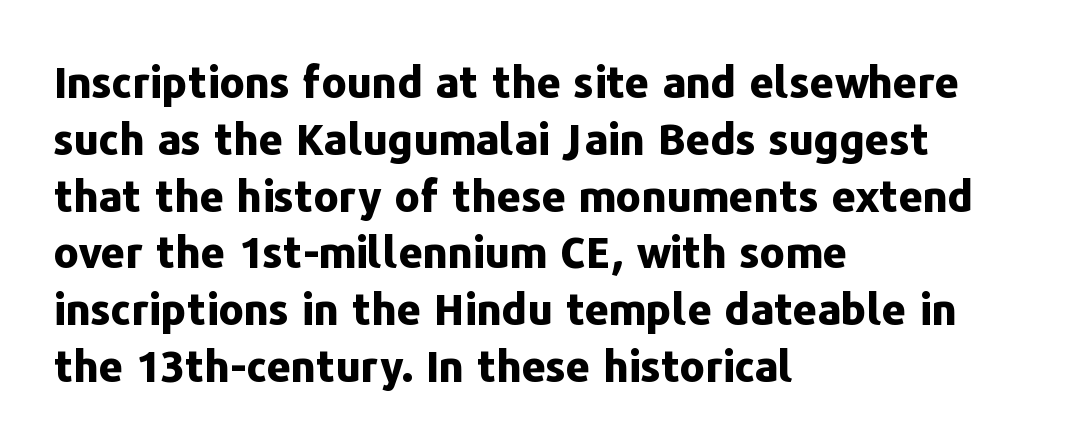
The image shows 43 px bold sans-serif type, upright; set left-aligned, normal line spacing (1.32x), normal letter spacing, not underlined; low stroke contrast and a medium x-height.
